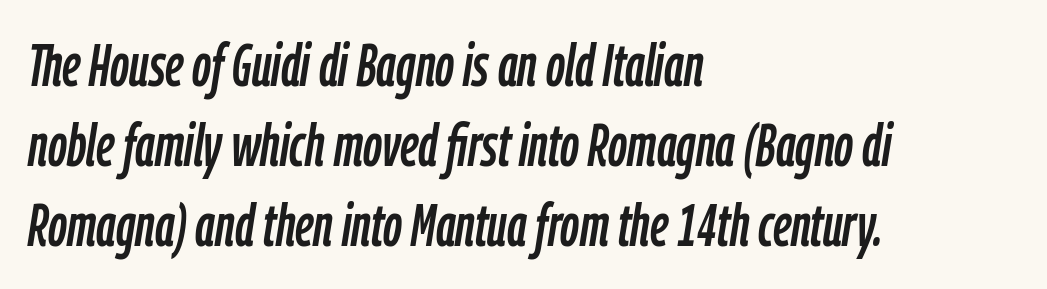
Q: Is the text italic (slanted)? A: Yes, it leans right by about 9 degrees.
Q: Is the text underlined? A: No.
Q: How is the paragraph aligned? A: Left-aligned.
Q: Is the spacing between letters normal or unusually wide? A: Normal.
Q: Is the spacing between lines tight, normal or loose? A: Normal.
Q: Width (condensed, normal, or wide)? A: Condensed.
Q: Stroke contrast? A: Low.
Q: x-height? A: Medium.
Q: Monospaced? A: No.
